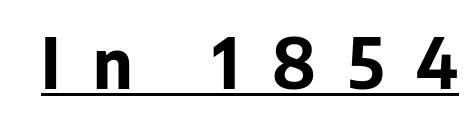
The image shows 70 px bold sans-serif type, upright; set unusually wide letter spacing (+0.46 em), underlined; low stroke contrast and a medium x-height.
